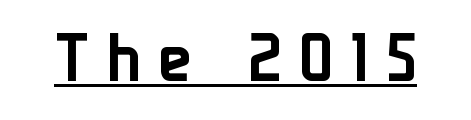
{"serif": "no", "italic": "no", "width": "normal", "stroke_contrast": "low", "x_height": "medium", "monospaced": "no", "underline": "yes", "letter_spacing": "wide", "letter_spacing_em": 0.3, "glyph_px": 56}
